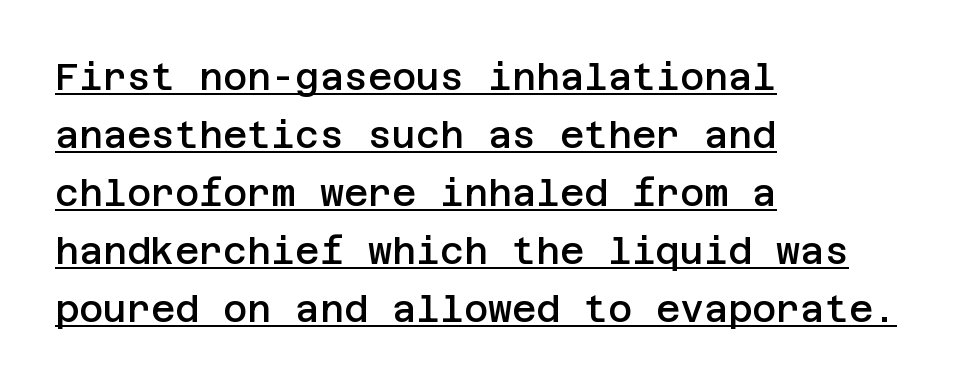
Q: Is the text bold? A: Semi-bold.
Q: Is the text italic (slanted)? A: No, it is upright.
Q: Is the typeface a serif or a sans-serif typeface? A: Sans-serif.
Q: Is the text underlined? A: Yes.
Q: How is the paragraph aligned? A: Left-aligned.
Q: Is the spacing between letters normal or unusually wide? A: Normal.
Q: Is the spacing between lines tight, normal or loose? A: Normal.
Q: Width (condensed, normal, or wide)? A: Normal.
Q: Stroke contrast? A: Low.
Q: x-height? A: Large.
